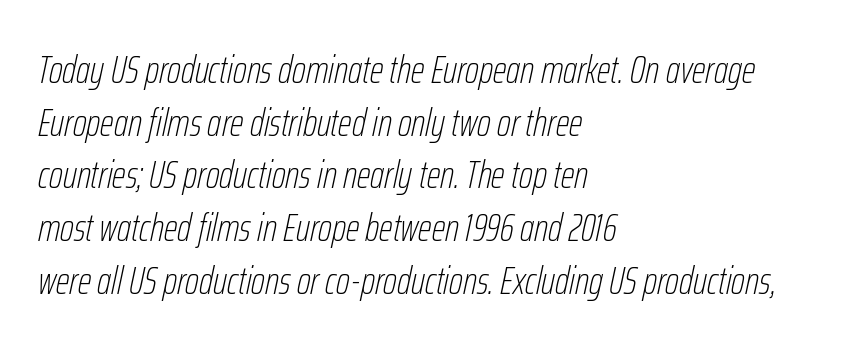
The image shows 39 px thin, condensed type, italic (leaning right); set left-aligned, normal line spacing (1.35x), normal letter spacing, not underlined; low stroke contrast and a medium x-height.
